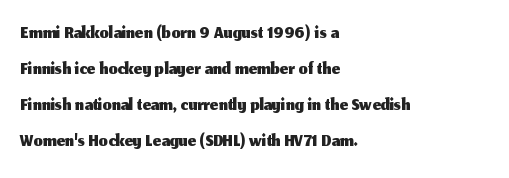
Q: Is the text italic (slanted)? A: No, it is upright.
Q: Is the typeface a serif or a sans-serif typeface? A: Sans-serif.
Q: Is the text underlined? A: No.
Q: How is the paragraph aligned? A: Left-aligned.
Q: Is the spacing between letters normal or unusually wide? A: Normal.
Q: Width (condensed, normal, or wide)? A: Normal.
Q: Stroke contrast? A: Medium.
Q: x-height? A: Medium.
Q: Monospaced? A: No.
